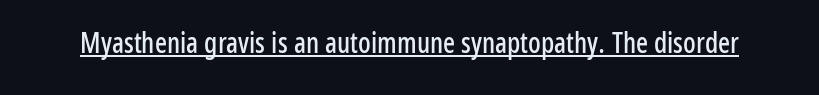
Think of a printed novel: that variable character pitch is what you see here. This rendering features underlined lettering. Words appear dense and cohesive because spacing is normal. The font family rendered here belongs to the sans-serif group. The lettering holds an erect, upright posture throughout.
